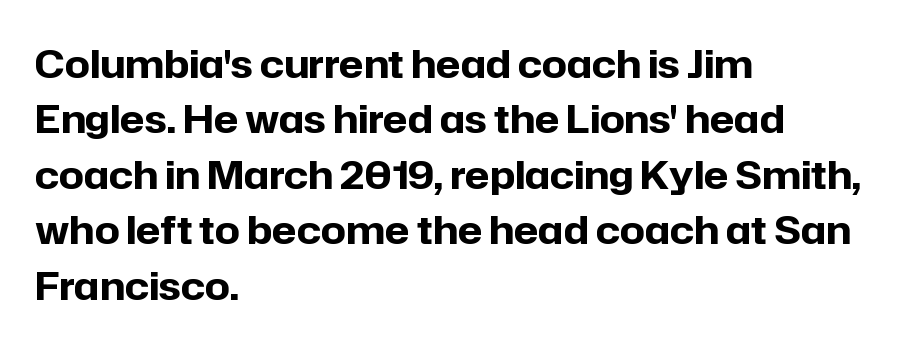
Q: Is the text bold? A: Yes.
Q: Is the text italic (slanted)? A: No, it is upright.
Q: Is the typeface a serif or a sans-serif typeface? A: Sans-serif.
Q: Is the text underlined? A: No.
Q: How is the paragraph aligned? A: Left-aligned.
Q: Is the spacing between letters normal or unusually wide? A: Normal.
Q: Is the spacing between lines tight, normal or loose? A: Normal.
Q: Width (condensed, normal, or wide)? A: Normal.
Q: Stroke contrast? A: Low.
Q: x-height? A: Medium.
Q: Monospaced? A: No.
